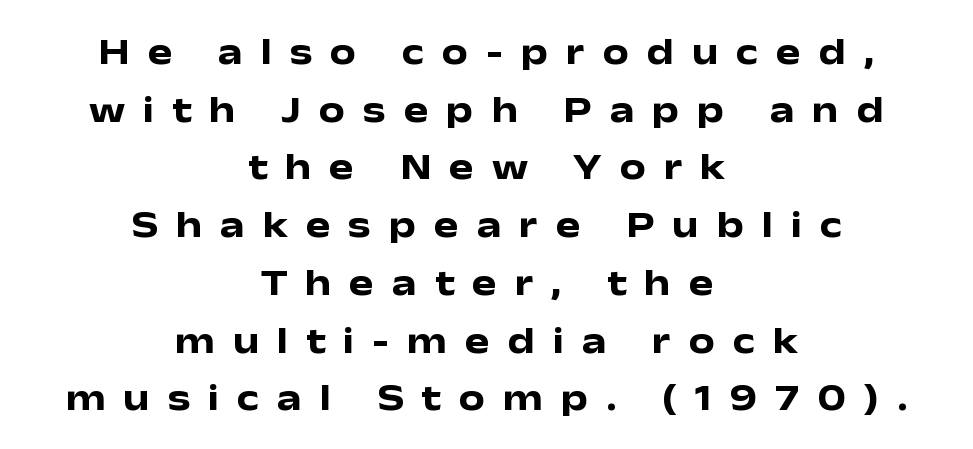
Substantial extra tracking has been applied to these lines. Characters remain perfectly vertical along every line. A sans-serif font was chosen for this passage. Think of a printed novel: that variable character pitch is what you see here.
